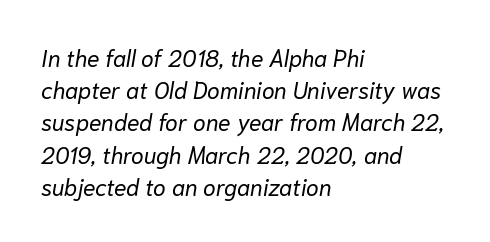
Observe the ordinary spacing: letters are neighbours, not strangers. How would I describe the line gaps? Plain and ordinary. Caption: multi-line text, flush left, ragged right. Looking at the ascenders, they clearly lean.
